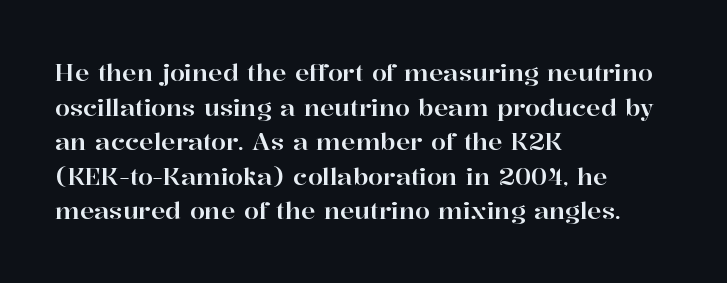
{"italic": "no", "underline": "no", "align": "left", "line_spacing": "normal", "line_spacing_ratio": 1.44, "letter_spacing": "normal", "letter_spacing_em": 0.0, "glyph_px": 24}
